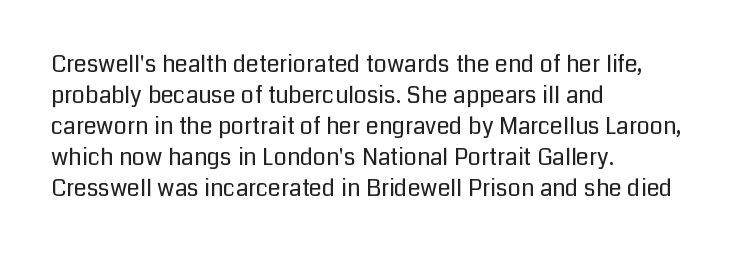
Q: Is the text bold? A: No.
Q: Is the text italic (slanted)? A: No, it is upright.
Q: Is the text underlined? A: No.
Q: How is the paragraph aligned? A: Left-aligned.
Q: Is the spacing between letters normal or unusually wide? A: Normal.
Q: Is the spacing between lines tight, normal or loose? A: Normal.
